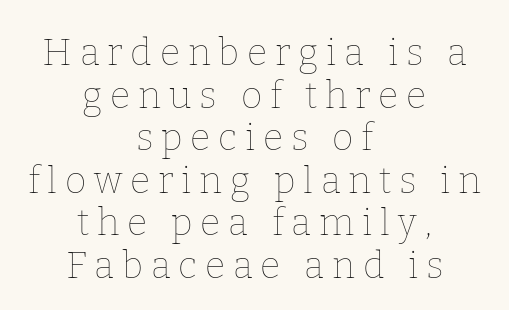
Q: Is the text bold? A: No.
Q: Is the text italic (slanted)? A: No, it is upright.
Q: Is the text underlined? A: No.
Q: How is the paragraph aligned? A: Centered.
Q: Is the spacing between letters normal or unusually wide? A: Unusually wide.
Q: Is the spacing between lines tight, normal or loose? A: Tight.
Q: Width (condensed, normal, or wide)? A: Normal.
Q: Stroke contrast? A: Low.
Q: x-height? A: Medium.
Q: Monospaced? A: No.
